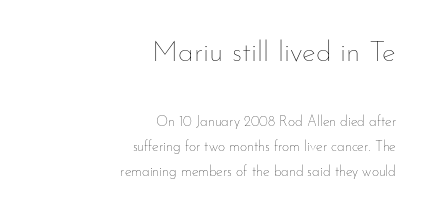
Q: Is the text bold? A: No.
Q: Is the text italic (slanted)? A: No, it is upright.
Q: Is the text underlined? A: No.
Q: How is the paragraph aligned? A: Right-aligned.
Q: Is the spacing between letters normal or unusually wide? A: Normal.
Q: Which block of text is set in a larger size, the first (top) or the second (bottom)? A: The first (top) one.
Q: Width (condensed, normal, or wide)? A: Normal.
Q: Stroke contrast? A: Low.
Q: x-height? A: Small.
Q: Monospaced? A: No.
